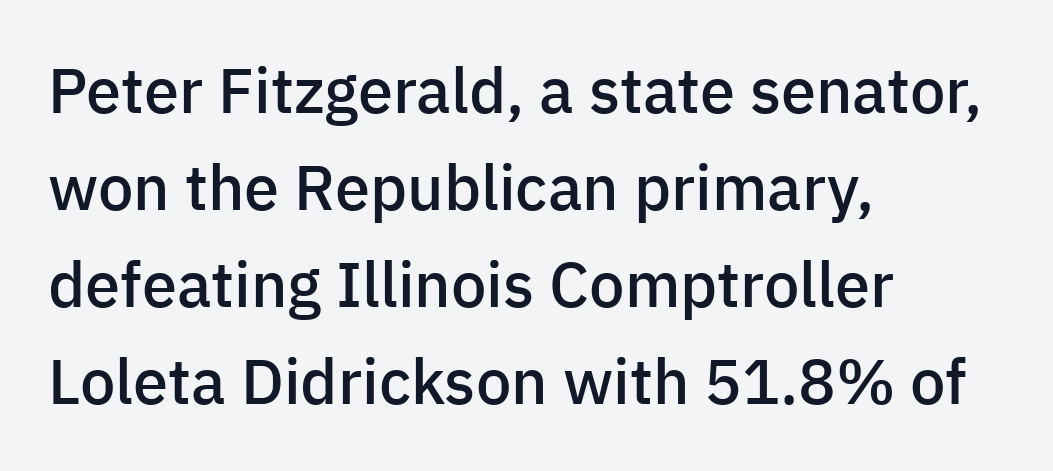
Q: Is the text bold? A: Semi-bold.
Q: Is the text italic (slanted)? A: No, it is upright.
Q: Is the typeface a serif or a sans-serif typeface? A: Sans-serif.
Q: Is the text underlined? A: No.
Q: How is the paragraph aligned? A: Left-aligned.
Q: Is the spacing between letters normal or unusually wide? A: Normal.
Q: Is the spacing between lines tight, normal or loose? A: Normal.
Q: Width (condensed, normal, or wide)? A: Normal.
Q: Stroke contrast? A: Low.
Q: x-height? A: Medium.
Q: Monospaced? A: No.
